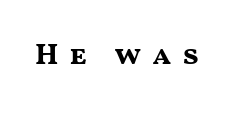
{"serif": "no", "italic": "no", "bold": "yes", "weight": "bold", "width": "wide", "stroke_contrast": "medium", "x_height": "medium", "monospaced": "no", "underline": "no", "letter_spacing": "wide", "letter_spacing_em": 0.35, "glyph_px": 30}
